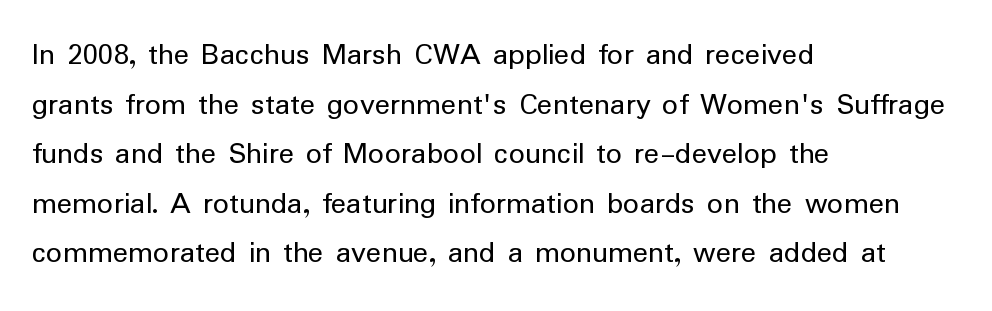
Q: Is the text bold? A: No.
Q: Is the text italic (slanted)? A: No, it is upright.
Q: Is the typeface a serif or a sans-serif typeface? A: Sans-serif.
Q: Is the text underlined? A: No.
Q: How is the paragraph aligned? A: Left-aligned.
Q: Is the spacing between letters normal or unusually wide? A: Normal.
Q: Is the spacing between lines tight, normal or loose? A: Normal.
Q: Width (condensed, normal, or wide)? A: Normal.
Q: Stroke contrast? A: Low.
Q: x-height? A: Medium.
Q: Monospaced? A: No.
